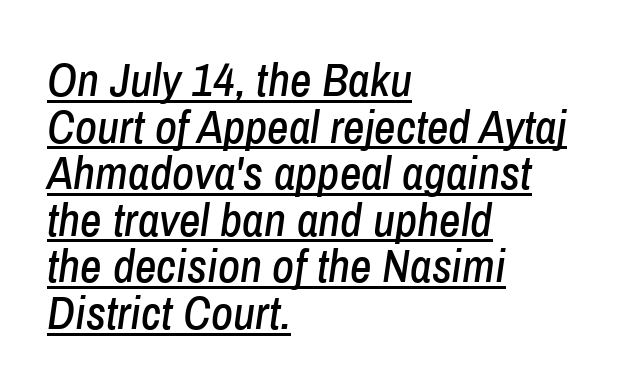
These lines are set flush left with a ragged right edge. Glyph-to-glyph distance matches everyday printed text. This is oblique type, the kind used for emphasis or titles. A typesetter would call this proportional, since set widths differ per character. The glyphs are accompanied by a horizontal stroke just below them.
